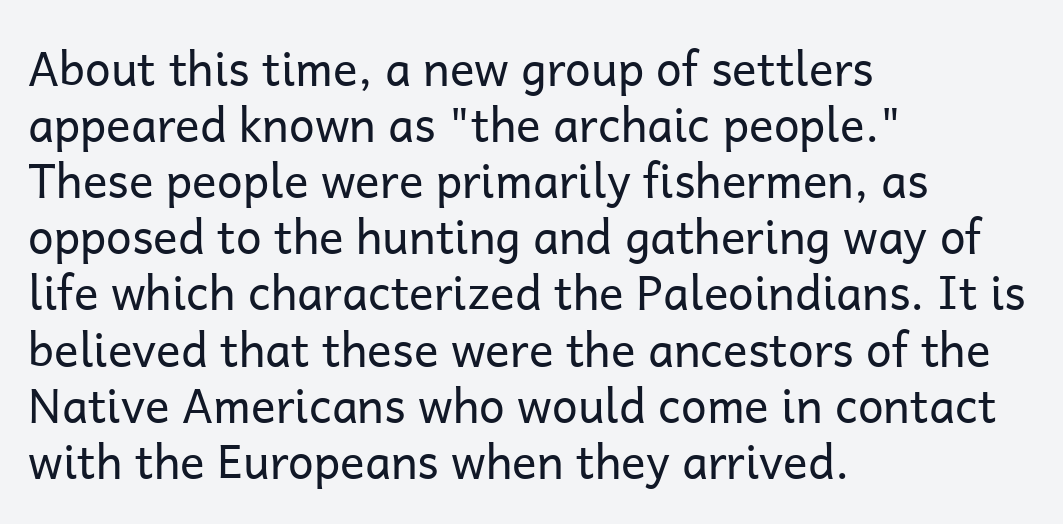
In terms of posture, this sample is upright. The font is comparable to plain body text, perhaps lighter. Nothing sits at the stroke ends, so this counts as sans-serif. Does the copy run flush right? No — it runs flush left.
